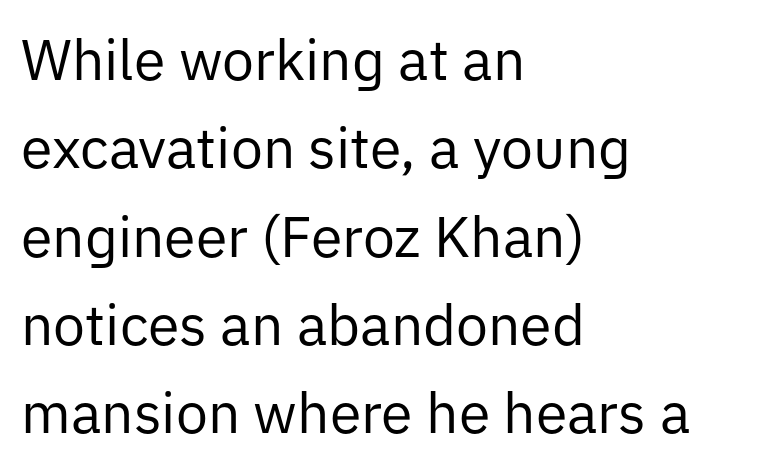
Q: Is the text bold? A: No.
Q: Is the text italic (slanted)? A: No, it is upright.
Q: Is the typeface a serif or a sans-serif typeface? A: Sans-serif.
Q: Is the text underlined? A: No.
Q: How is the paragraph aligned? A: Left-aligned.
Q: Is the spacing between letters normal or unusually wide? A: Normal.
Q: Is the spacing between lines tight, normal or loose? A: Normal.
Q: Width (condensed, normal, or wide)? A: Normal.
Q: Stroke contrast? A: Low.
Q: x-height? A: Medium.
Q: Monospaced? A: No.
